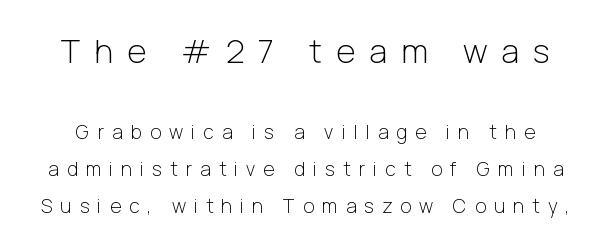
The image shows 33 px light sans-serif type, upright; set loose line spacing (1.95x), unusually wide letter spacing (+0.43 em), not underlined; the first (top) block is 1.74x larger; low stroke contrast and a medium x-height.
